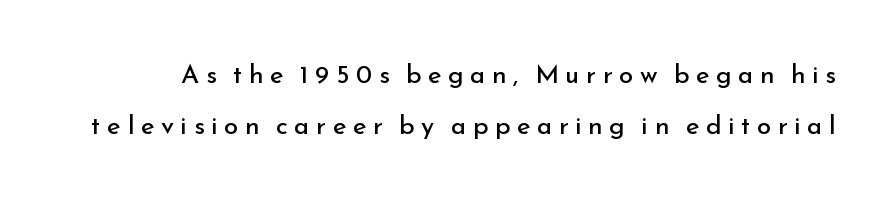
Horizontal bands of white between lines are thick stripes. A typesetter would call this heavily tracked-out type. The face looks like a standard text weight, possibly lighter. Is there any slant? The stems are plumb. Nobody drew a line under any word here.
